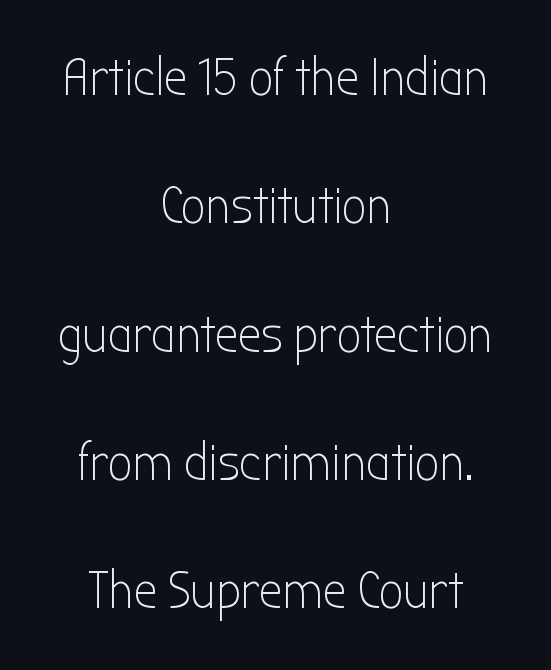
Q: Is the text bold? A: No.
Q: Is the text italic (slanted)? A: No, it is upright.
Q: Is the typeface a serif or a sans-serif typeface? A: Sans-serif.
Q: Is the text underlined? A: No.
Q: How is the paragraph aligned? A: Centered.
Q: Is the spacing between letters normal or unusually wide? A: Normal.
Q: Is the spacing between lines tight, normal or loose? A: Loose.
Q: Width (condensed, normal, or wide)? A: Condensed.
Q: Stroke contrast? A: Low.
Q: x-height? A: Medium.
Q: Monospaced? A: No.
